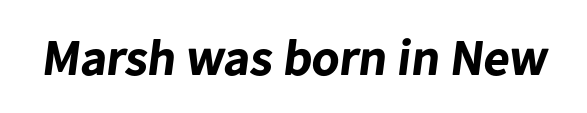
Q: Is the text bold? A: Yes.
Q: Is the typeface a serif or a sans-serif typeface? A: Sans-serif.
Q: Is the text underlined? A: No.
Q: Is the spacing between letters normal or unusually wide? A: Normal.
Q: Width (condensed, normal, or wide)? A: Normal.
Q: Stroke contrast? A: Low.
Q: x-height? A: Medium.
Q: Monospaced? A: No.
